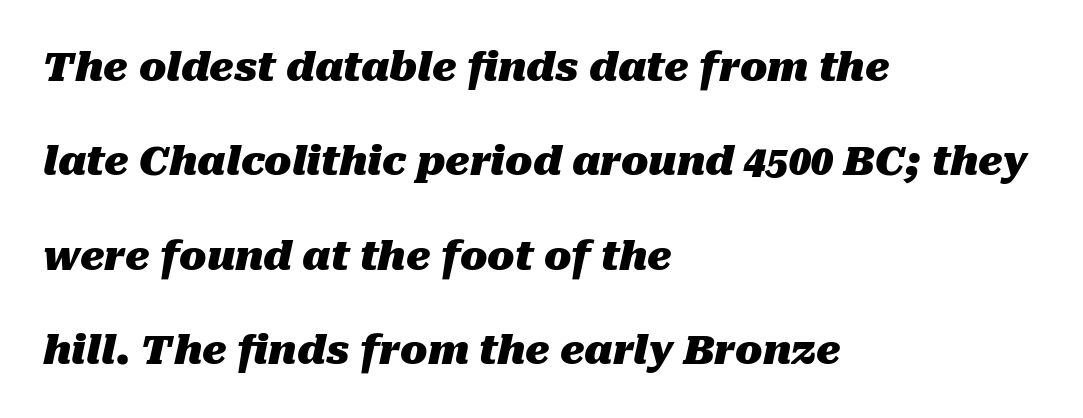
{"italic": "yes", "lean": "right", "slant_degrees": 10, "bold": "yes", "weight": "heavy", "width": "normal", "stroke_contrast": "medium", "x_height": "medium", "monospaced": "no", "underline": "no", "align": "left", "line_spacing": "loose", "line_spacing_ratio": 2.36, "letter_spacing": "normal", "letter_spacing_em": 0.0, "glyph_px": 40}
